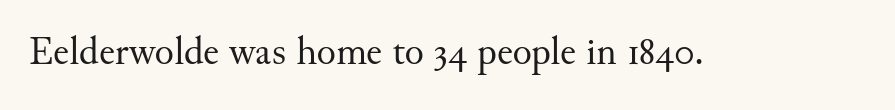
The image shows 40 px regular-weight serif type, upright; set normal letter spacing, not underlined; medium stroke contrast and a small x-height.
